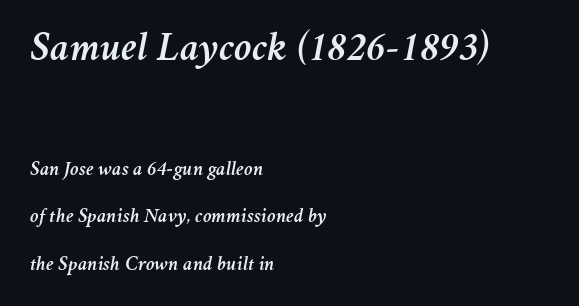
The image shows 41 px text type, italic (leaning right); set left-aligned, loose line spacing (2.37x), normal letter spacing, not underlined; the first (top) block is 2.05x larger; medium stroke contrast and a medium x-height.
